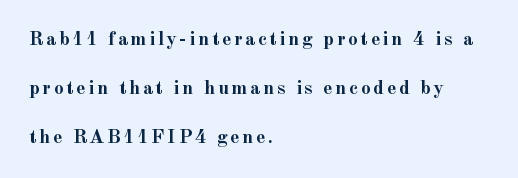
Every letter is thick-stroked: bold, no question. It's the straight-up-and-down kind of type. The zone under the glyphs is completely vacant. This block would shrink considerably if given ordinary leading; it's expanded now. In CSS terms this would be text-align: left.
